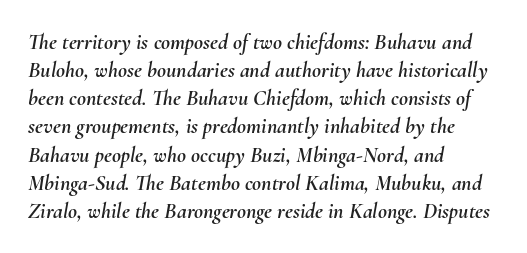
{"italic": "yes", "lean": "right", "slant_degrees": 10, "underline": "no", "align": "left", "line_spacing": "normal", "line_spacing_ratio": 1.28, "letter_spacing": "normal", "letter_spacing_em": 0.0, "glyph_px": 22}
